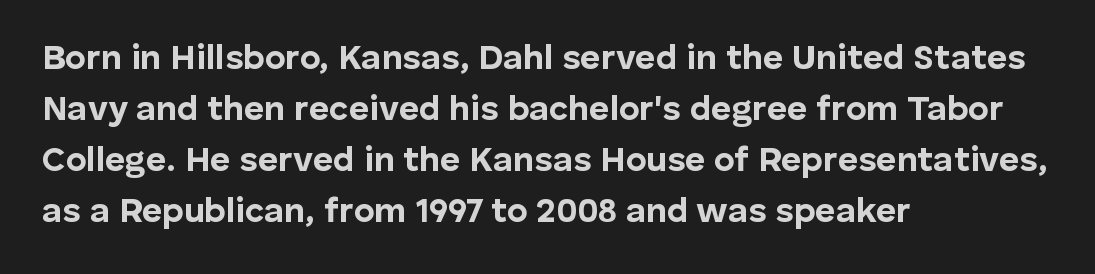
{"serif": "no", "italic": "no", "bold": "yes", "weight": "bold", "width": "normal", "stroke_contrast": "low", "x_height": "medium", "monospaced": "no", "underline": "no", "align": "left", "line_spacing": "normal", "line_spacing_ratio": 1.46, "letter_spacing": "normal", "letter_spacing_em": 0.0, "glyph_px": 35}
